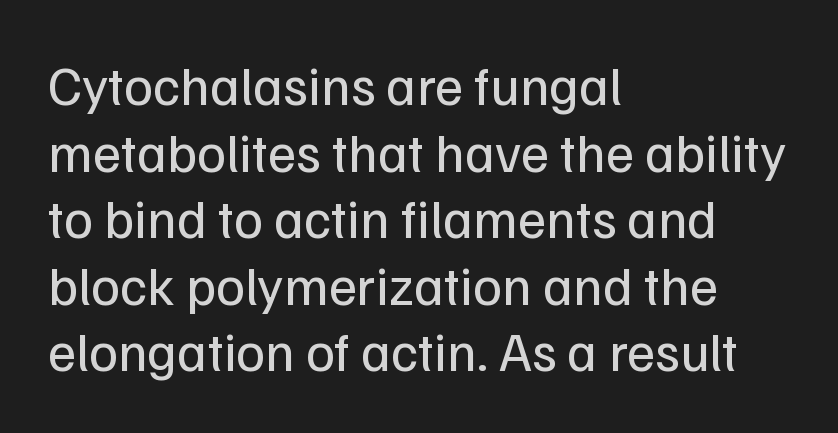
The image shows 55 px regular-weight sans-serif type, upright; set left-aligned, line spacing 1.21x, normal letter spacing, not underlined; low stroke contrast and a medium x-height.
